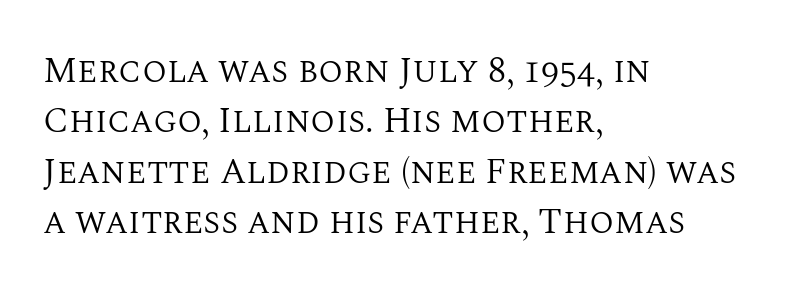
Q: Is the text bold? A: No.
Q: Is the text italic (slanted)? A: No, it is upright.
Q: Is the typeface a serif or a sans-serif typeface? A: Serif.
Q: Is the text underlined? A: No.
Q: How is the paragraph aligned? A: Left-aligned.
Q: Is the spacing between letters normal or unusually wide? A: Normal.
Q: Is the spacing between lines tight, normal or loose? A: Normal.
Q: Width (condensed, normal, or wide)? A: Normal.
Q: Stroke contrast? A: Medium.
Q: x-height? A: Large.
Q: Monospaced? A: No.
